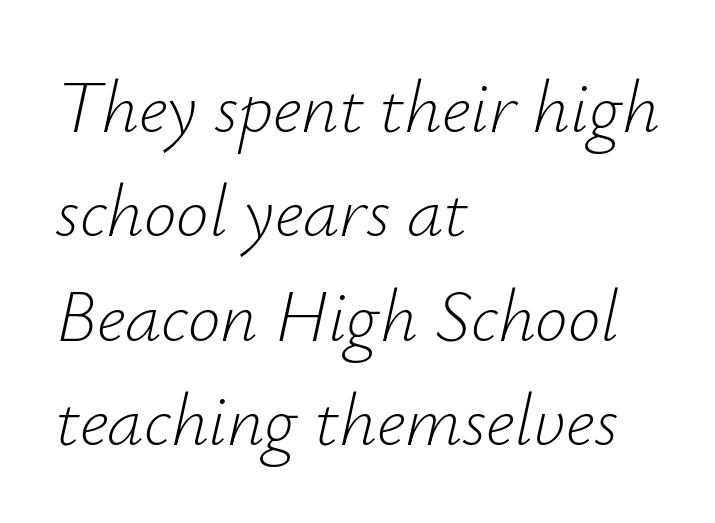
{"italic": "yes", "lean": "right", "slant_degrees": 12, "bold": "no", "weight": "light", "width": "normal", "stroke_contrast": "low", "x_height": "small", "monospaced": "no", "underline": "no", "align": "left", "line_spacing": "normal", "line_spacing_ratio": 1.43, "letter_spacing": "normal", "letter_spacing_em": 0.0, "glyph_px": 73}
